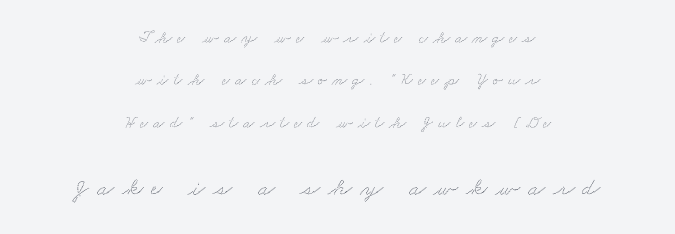
{"underline": "no", "align": "center", "line_spacing": "loose", "line_spacing_ratio": 2.5, "letter_spacing": "wide", "letter_spacing_em": 0.31, "larger_block": "second", "size_ratio": 1.47, "glyph_px": 25}
